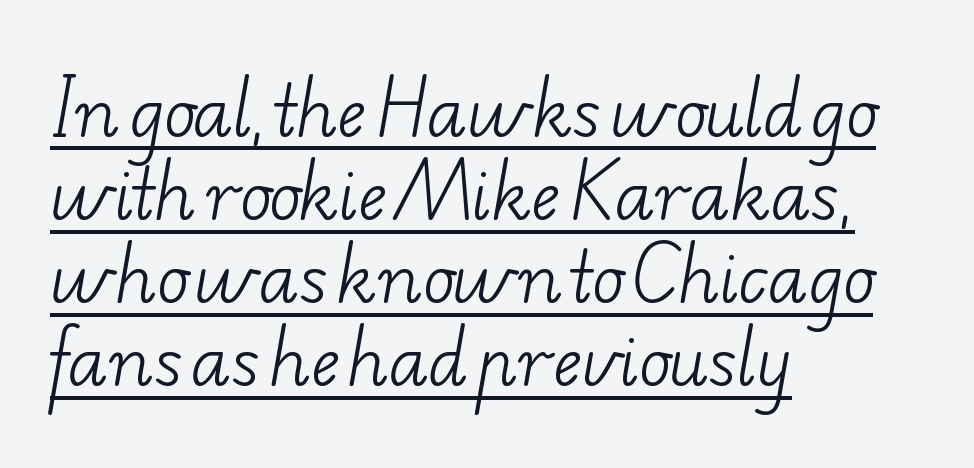
{"serif": "yes", "bold": "no", "weight": "light", "width": "wide", "stroke_contrast": "low", "x_height": "small", "monospaced": "no", "underline": "yes", "align": "left", "line_spacing_ratio": 1.24, "letter_spacing": "normal", "letter_spacing_em": 0.0, "glyph_px": 67}
